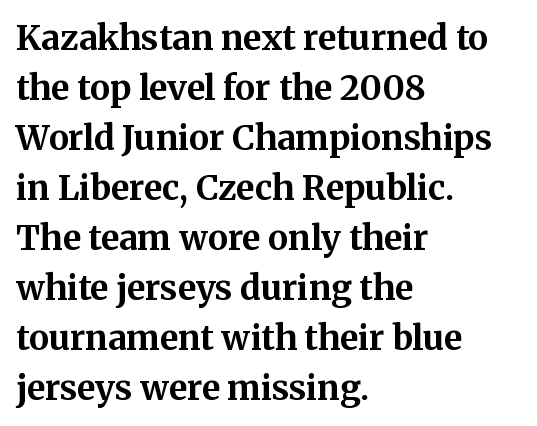
{"serif": "yes", "italic": "no", "bold": "yes", "weight": "bold", "width": "normal", "stroke_contrast": "medium", "x_height": "medium", "monospaced": "no", "underline": "no", "align": "left", "line_spacing": "normal", "line_spacing_ratio": 1.47, "letter_spacing": "normal", "letter_spacing_em": 0.0, "glyph_px": 34}
